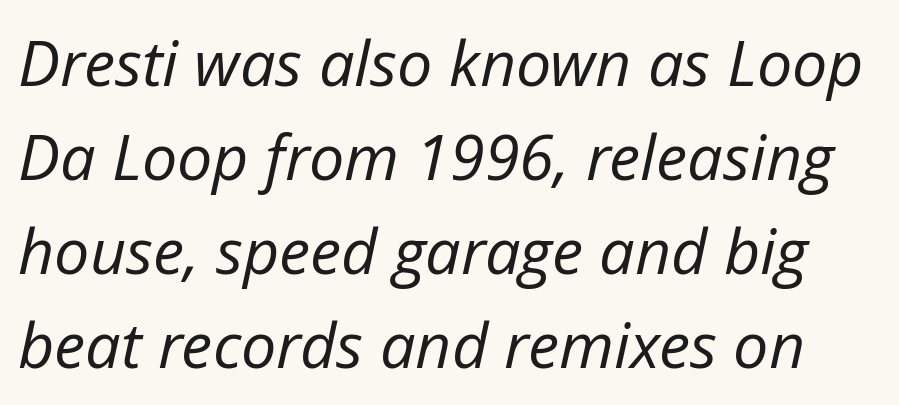
{"italic": "yes", "lean": "right", "slant_degrees": 12, "bold": "no", "weight": "regular", "width": "normal", "stroke_contrast": "low", "x_height": "medium", "monospaced": "no", "underline": "no", "line_spacing": "normal", "line_spacing_ratio": 1.49, "letter_spacing": "normal", "letter_spacing_em": 0.0, "glyph_px": 63}
